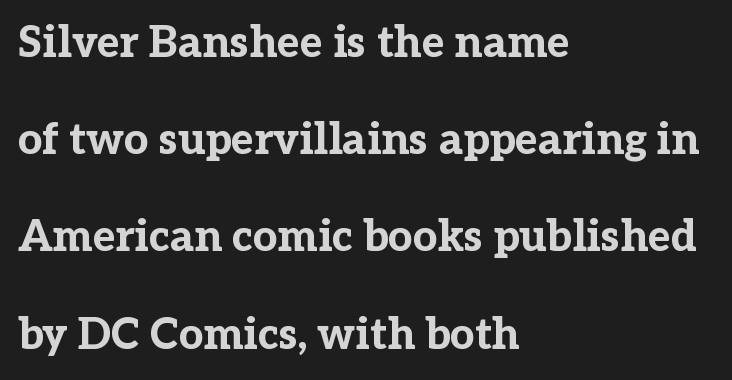
{"serif": "yes", "italic": "no", "bold": "yes", "weight": "bold", "width": "normal", "stroke_contrast": "low", "x_height": "medium", "monospaced": "no", "underline": "no", "align": "left", "line_spacing": "loose", "line_spacing_ratio": 2.26, "letter_spacing": "normal", "letter_spacing_em": 0.0, "glyph_px": 43}
